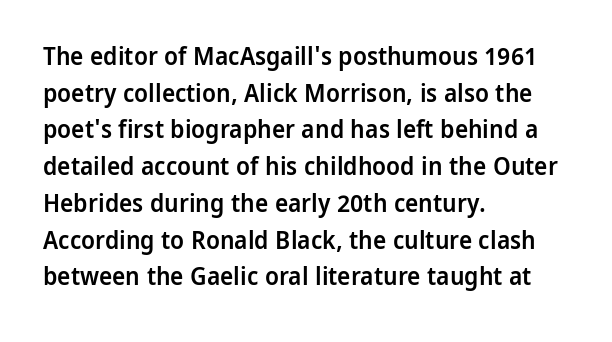
{"italic": "no", "bold": "semi", "underline": "no", "align": "left", "line_spacing": "normal", "line_spacing_ratio": 1.47, "letter_spacing": "normal", "letter_spacing_em": 0.0, "glyph_px": 25}
